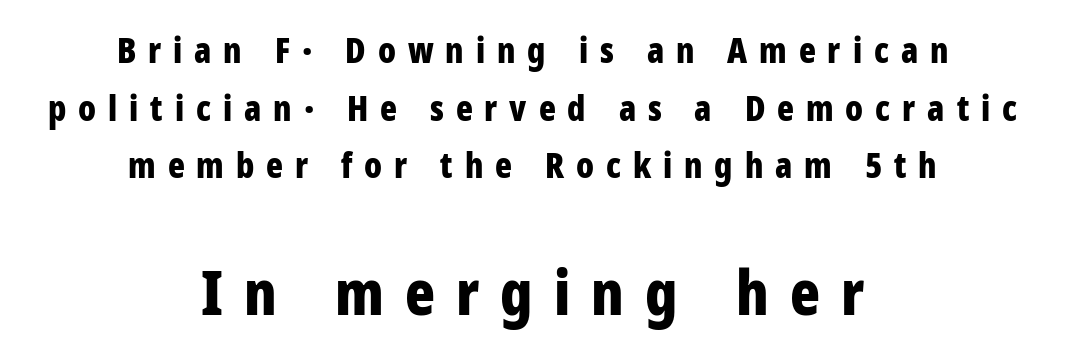
{"serif": "no", "italic": "no", "bold": "yes", "weight": "bold", "width": "condensed", "stroke_contrast": "low", "x_height": "medium", "monospaced": "no", "underline": "no", "align": "center", "line_spacing": "normal", "line_spacing_ratio": 1.65, "letter_spacing": "wide", "letter_spacing_em": 0.34, "larger_block": "second", "size_ratio": 1.77, "glyph_px": 62}
